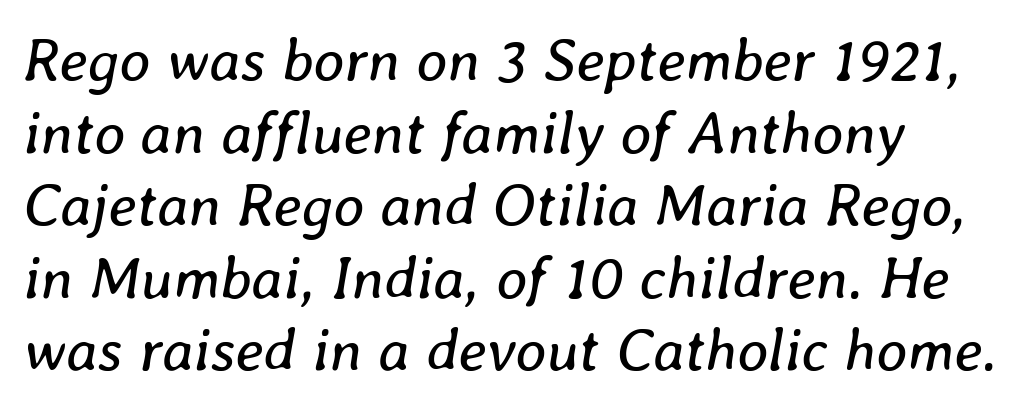
Looking at the ascenders, they clearly lean. Glance below the letters and you will spot only blank space. A quiet, ordinary-to-light weight characterises the typeface. Inter-character spacing is left at the font's built-in metrics. Varying glyph widths throughout — classic text-font behaviour.
